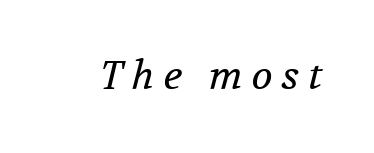
Q: Is the text bold? A: No.
Q: Is the text italic (slanted)? A: Yes, it leans right by about 12 degrees.
Q: Is the typeface a serif or a sans-serif typeface? A: Serif.
Q: Is the text underlined? A: No.
Q: Is the spacing between letters normal or unusually wide? A: Unusually wide.
Q: Width (condensed, normal, or wide)? A: Normal.
Q: Stroke contrast? A: Medium.
Q: x-height? A: Medium.
Q: Monospaced? A: No.
